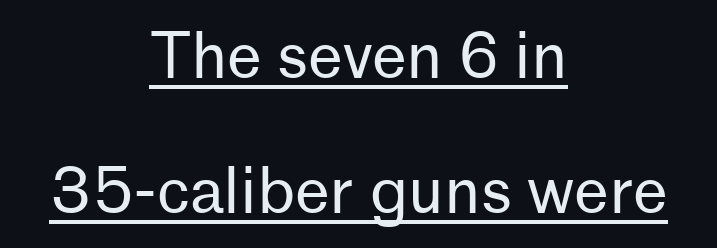
Each stroke keeps to a modest, everyday thickness or less. The face used here is proportionally spaced, like ordinary book or web type. This block would shrink considerably if given ordinary leading; it's expanded now. Style check: upright. Are there feet on the stems? There aren't — it's a sans.
